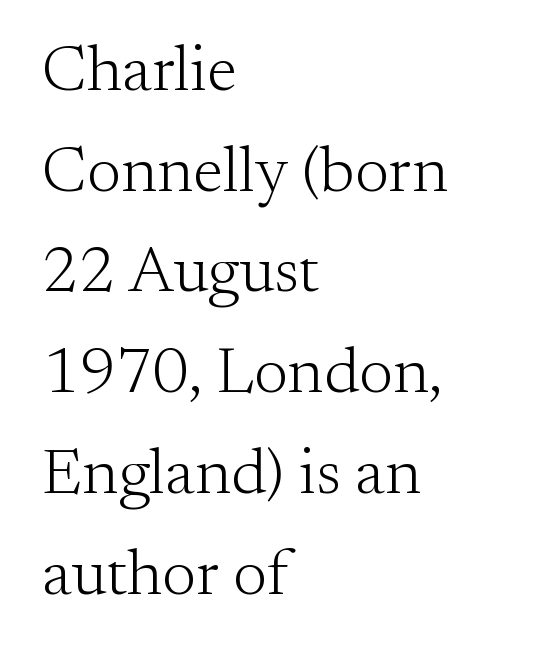
The image shows 65 px light serif type, upright; set left-aligned, normal line spacing (1.55x), normal letter spacing, not underlined; medium stroke contrast and a small x-height.
